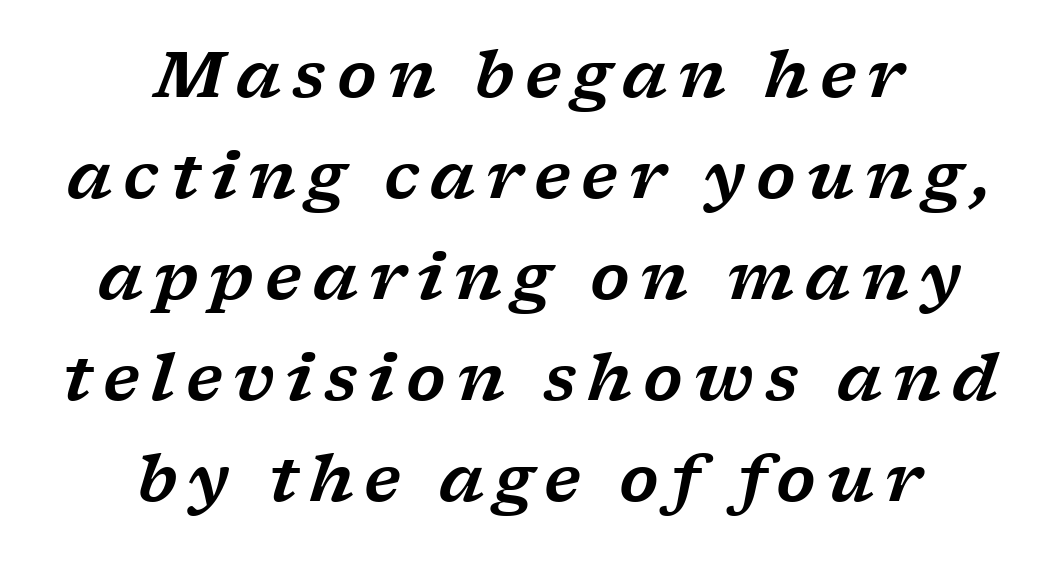
Q: Is the text italic (slanted)? A: Yes, it leans right by about 17 degrees.
Q: Is the typeface a serif or a sans-serif typeface? A: Serif.
Q: Is the text underlined? A: No.
Q: How is the paragraph aligned? A: Centered.
Q: Is the spacing between lines tight, normal or loose? A: Normal.
Q: Width (condensed, normal, or wide)? A: Wide.
Q: Stroke contrast? A: Low.
Q: x-height? A: Medium.
Q: Monospaced? A: No.
